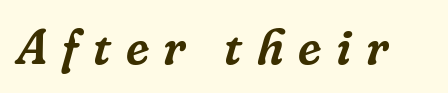
The image shows 49 px serif type, italic (leaning right); set unusually wide letter spacing (+0.3 em), not underlined; low stroke contrast and a medium x-height.
